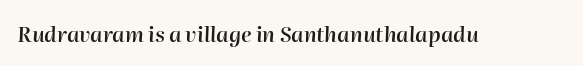
{"italic": "yes", "lean": "right", "slant_degrees": 2, "bold": "semi", "underline": "no", "letter_spacing": "normal", "letter_spacing_em": 0.0, "glyph_px": 21}
